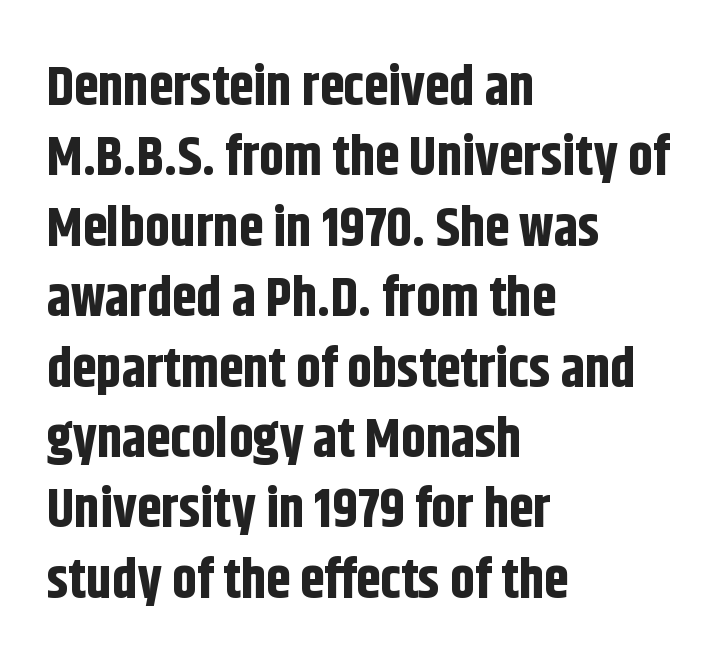
The image shows 55 px bold, condensed sans-serif type, upright; set left-aligned, normal line spacing (1.28x), normal letter spacing, not underlined; low stroke contrast and a large x-height.
